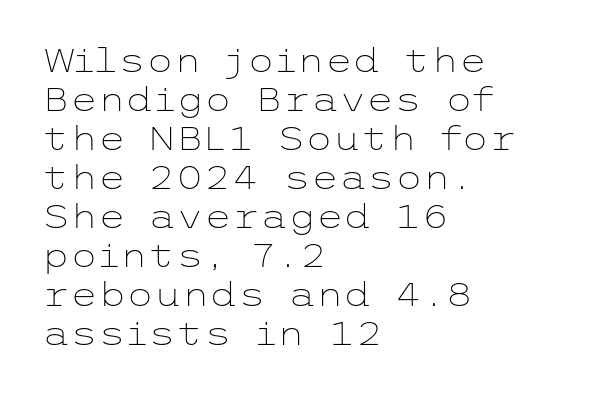
Q: Is the text bold? A: No.
Q: Is the text italic (slanted)? A: No, it is upright.
Q: Is the typeface a serif or a sans-serif typeface? A: Sans-serif.
Q: Is the text underlined? A: No.
Q: How is the paragraph aligned? A: Left-aligned.
Q: Is the spacing between letters normal or unusually wide? A: Normal.
Q: Width (condensed, normal, or wide)? A: Wide.
Q: Stroke contrast? A: Low.
Q: x-height? A: Medium.
